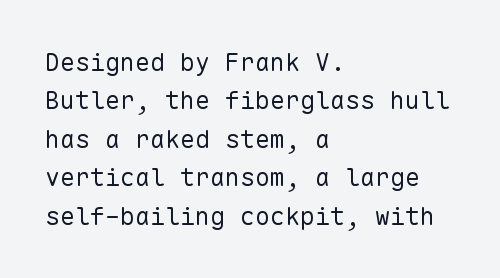
This sample uses an upright cut, with every glyph sitting square on the baseline. The string is rendered with underlining switched off. Tracking value appears to be zero — textbook default spacing. The lines in this sample share a left origin and differ only in where they stop. Vertical spacing — default.
